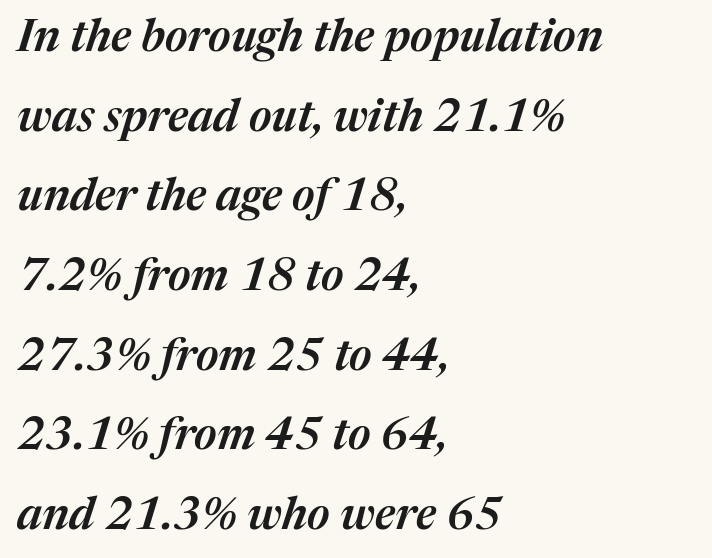
The words here are not underlined. The lines are quadded left. The letters are semibold — heavier than regular but short of a full bold. Italic: yes, the glyphs are oblique. Is this a fixed-width face? No — the glyphs have proportional, varying widths.
